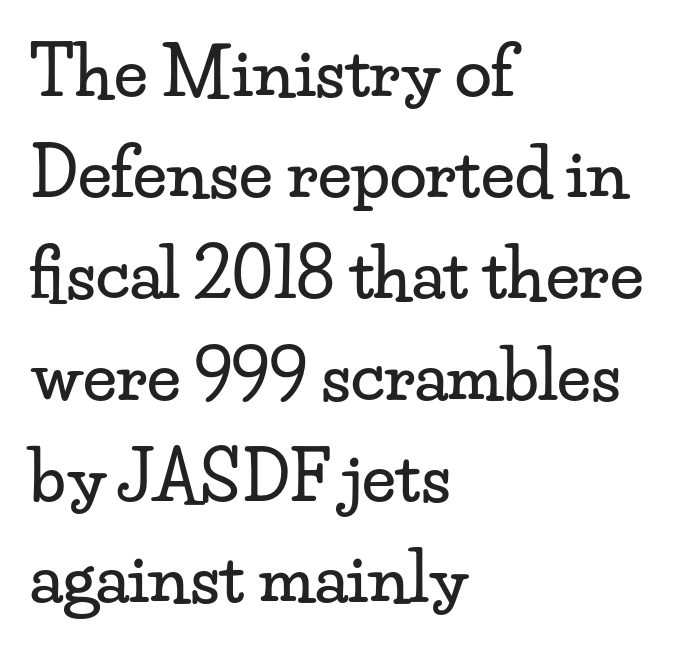
{"serif": "yes", "italic": "no", "width": "wide", "stroke_contrast": "low", "x_height": "small", "monospaced": "no", "underline": "no", "align": "left", "line_spacing": "normal", "line_spacing_ratio": 1.51, "letter_spacing": "normal", "letter_spacing_em": 0.0, "glyph_px": 67}
